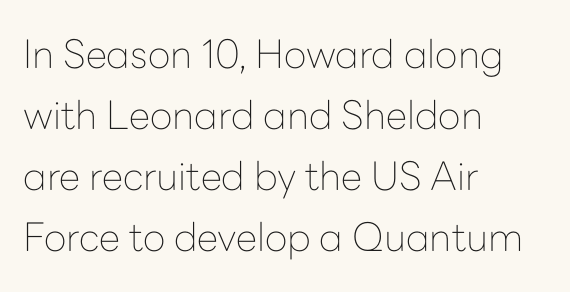
Evenly set lines give the paragraph a standard silhouette. Words appear dense and cohesive because spacing is normal. Varying glyph widths throughout — classic text-font behaviour. The axis of the letterforms is exactly vertical. Stem width sits at or under what a default text font uses. Just letters on the line, the space beneath them empty.
